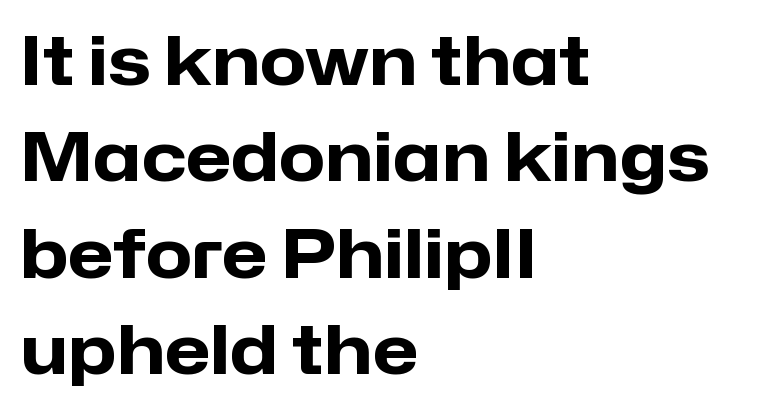
Q: Is the text bold? A: Yes.
Q: Is the text italic (slanted)? A: No, it is upright.
Q: Is the typeface a serif or a sans-serif typeface? A: Sans-serif.
Q: Is the text underlined? A: No.
Q: How is the paragraph aligned? A: Left-aligned.
Q: Is the spacing between letters normal or unusually wide? A: Normal.
Q: Is the spacing between lines tight, normal or loose? A: Normal.
Q: Width (condensed, normal, or wide)? A: Normal.
Q: Stroke contrast? A: Low.
Q: x-height? A: Medium.
Q: Monospaced? A: No.
